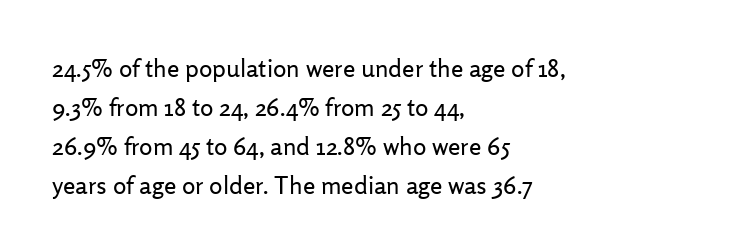
Q: Is the text bold? A: No.
Q: Is the text italic (slanted)? A: No, it is upright.
Q: Is the text underlined? A: No.
Q: How is the paragraph aligned? A: Left-aligned.
Q: Is the spacing between letters normal or unusually wide? A: Normal.
Q: Is the spacing between lines tight, normal or loose? A: Normal.
